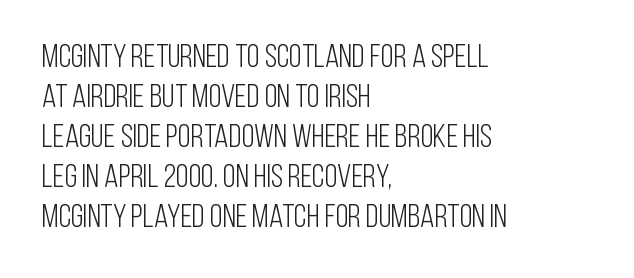
{"serif": "no", "italic": "no", "bold": "no", "weight": "light", "width": "condensed", "stroke_contrast": "low", "x_height": "large", "monospaced": "no", "underline": "no", "align": "left", "line_spacing_ratio": 1.21, "letter_spacing": "normal", "letter_spacing_em": 0.0, "glyph_px": 33}
